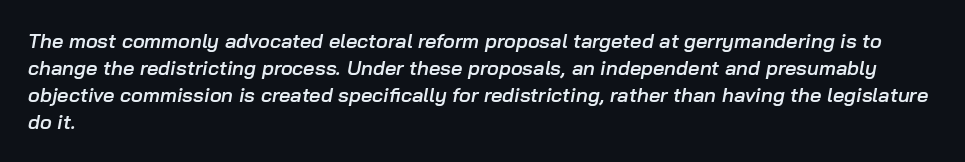
Strokes here are thickened, but only to semibold level. Each row of text sits above clean, open space. Interline gaps are of average width in this sample. Each word holds together tightly as a unit, with standard inter-letter gaps. Posture: slanted.
